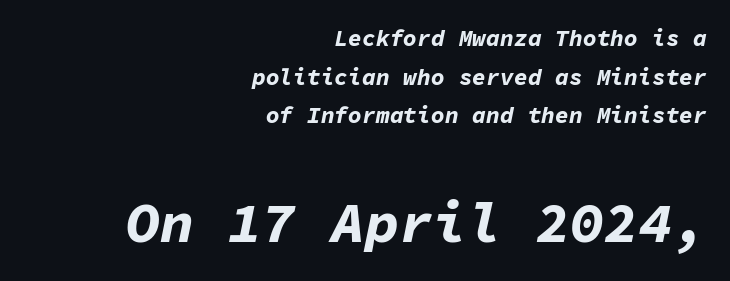
The image shows 57 px bold type, italic (leaning right), monospaced; set right-aligned, normal line spacing (1.68x), normal letter spacing, not underlined; the second (bottom) block is 2.48x larger; low stroke contrast and a medium x-height.
